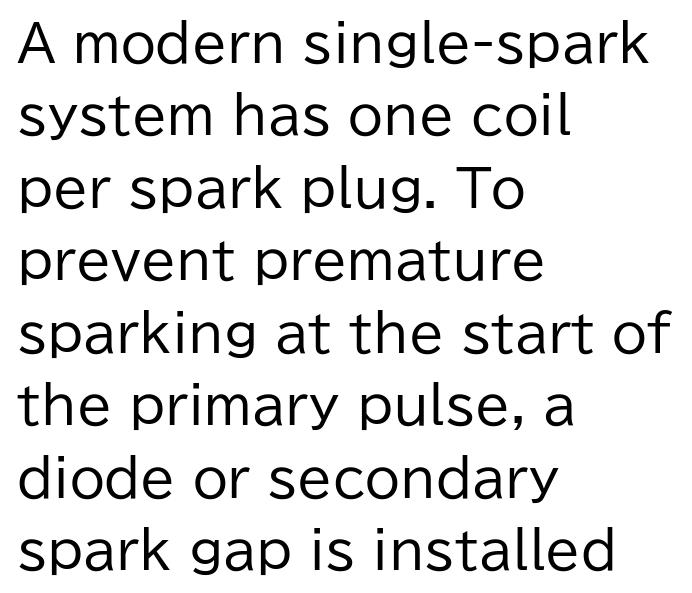
Regarding leading, the lines here are spaced in the standard way. Compared with a typical body face, this is equally light or lighter still. It's the straight-up-and-down kind of type. Looks like regular typesetting: each glyph gets only the width it needs. Short and long lines alike share a common starting point at left.
